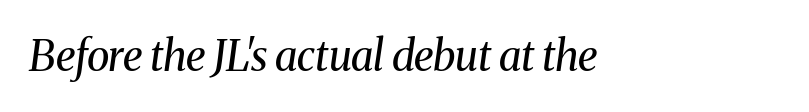
The image shows 42 px regular-weight serif type, italic (leaning right); set normal letter spacing, not underlined; medium stroke contrast and a medium x-height.
